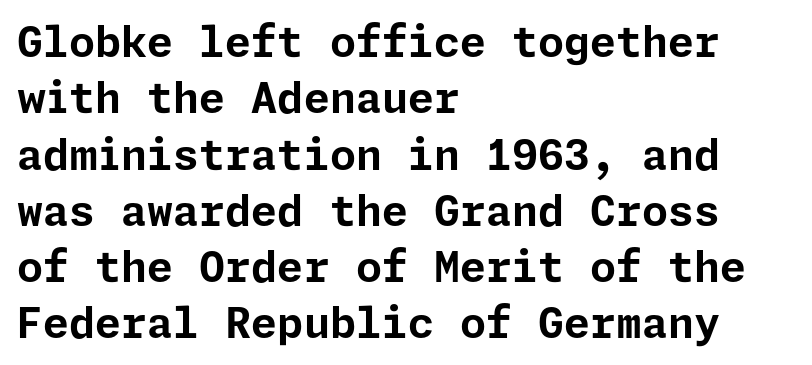
{"serif": "no", "italic": "no", "bold": "yes", "weight": "bold", "width": "normal", "stroke_contrast": "low", "x_height": "medium", "underline": "no", "align": "left", "line_spacing": "normal", "line_spacing_ratio": 1.34, "letter_spacing": "normal", "letter_spacing_em": 0.0, "glyph_px": 42}
